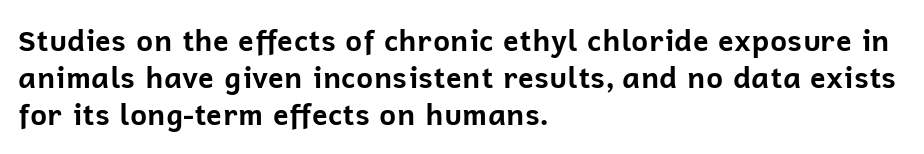
Words appear dense and cohesive because spacing is normal. The rendering anchors every line to the left-hand side. Typographically, this falls in the sans-serif category. Lines of text with bare space underneath. When letters stand straight like this, we call the style roman or upright. Students, observe: this is what conventionally led text looks like.
